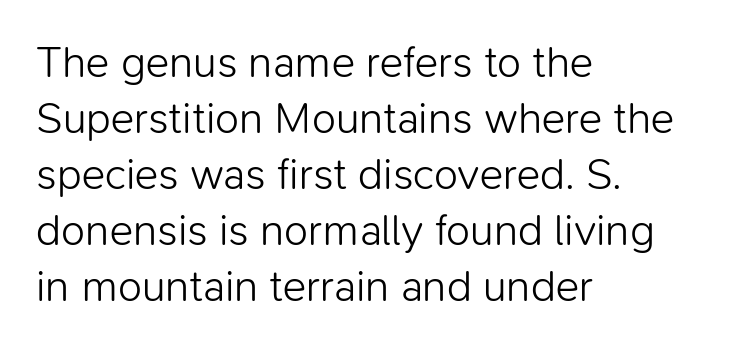
The image shows 44 px light sans-serif type, upright; set left-aligned, normal line spacing (1.27x), normal letter spacing, not underlined; low stroke contrast and a medium x-height.
